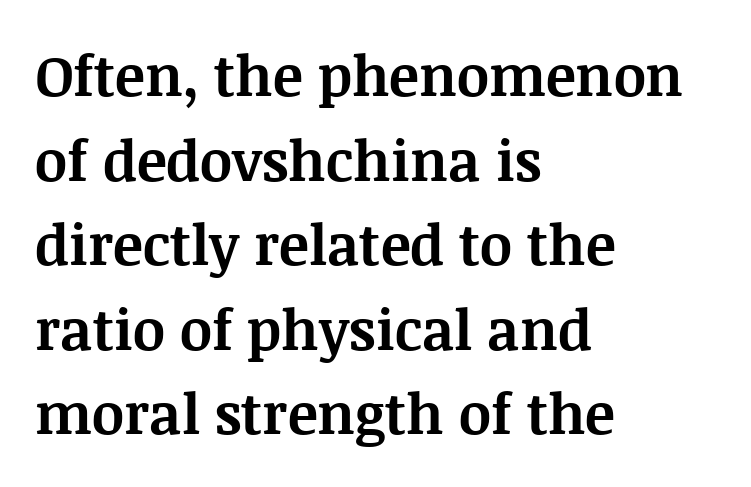
Q: Is the text bold? A: Yes.
Q: Is the text italic (slanted)? A: No, it is upright.
Q: Is the typeface a serif or a sans-serif typeface? A: Serif.
Q: Is the text underlined? A: No.
Q: How is the paragraph aligned? A: Left-aligned.
Q: Is the spacing between letters normal or unusually wide? A: Normal.
Q: Is the spacing between lines tight, normal or loose? A: Normal.
Q: Width (condensed, normal, or wide)? A: Normal.
Q: Stroke contrast? A: Medium.
Q: x-height? A: Large.
Q: Monospaced? A: No.
